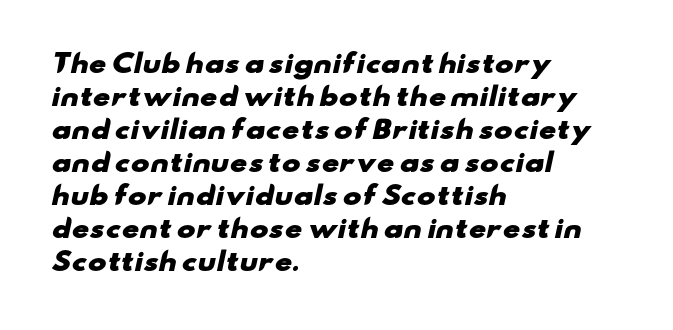
Q: Is the text bold? A: Yes.
Q: Is the text underlined? A: No.
Q: How is the paragraph aligned? A: Left-aligned.
Q: Is the spacing between letters normal or unusually wide? A: Normal.
Q: Is the spacing between lines tight, normal or loose? A: Normal.
